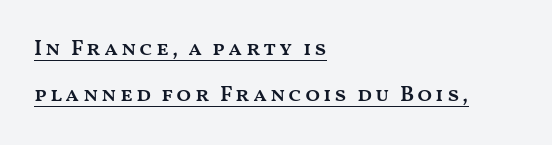
Beneath each row of characters lies a ruled line. Nope, not italic — everything's standing straight. You could fit nearly another row in the gap between these rows. Set as a demibold, roughly 600 on the weight scale.
